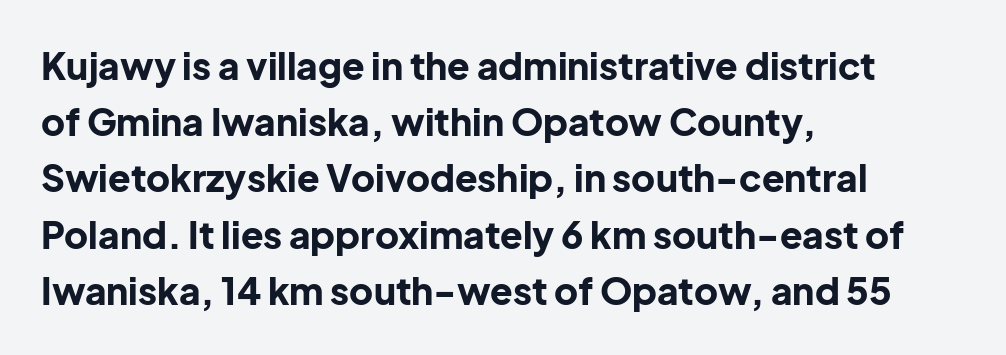
Q: Is the text bold? A: Yes.
Q: Is the text italic (slanted)? A: No, it is upright.
Q: Is the typeface a serif or a sans-serif typeface? A: Sans-serif.
Q: Is the text underlined? A: No.
Q: How is the paragraph aligned? A: Left-aligned.
Q: Is the spacing between letters normal or unusually wide? A: Normal.
Q: Is the spacing between lines tight, normal or loose? A: Normal.
Q: Width (condensed, normal, or wide)? A: Normal.
Q: Stroke contrast? A: Low.
Q: x-height? A: Medium.
Q: Monospaced? A: No.
